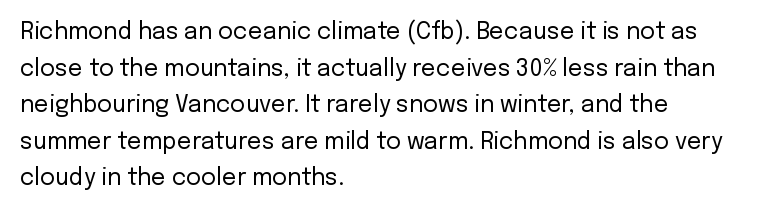
{"italic": "no", "bold": "no", "underline": "no", "align": "left", "line_spacing": "normal", "line_spacing_ratio": 1.59, "letter_spacing": "normal", "letter_spacing_em": 0.0, "glyph_px": 23}
